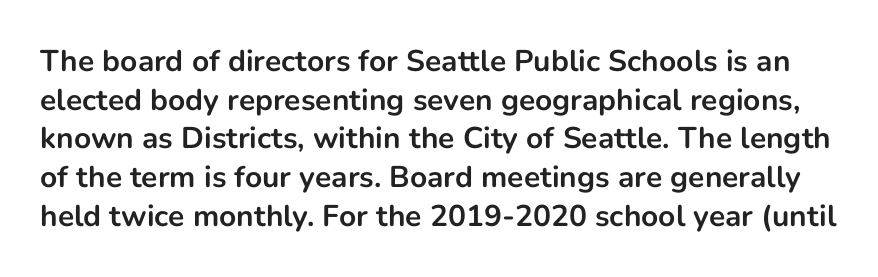
{"serif": "no", "italic": "no", "bold": "yes", "weight": "bold", "width": "normal", "stroke_contrast": "low", "x_height": "medium", "monospaced": "no", "underline": "no", "line_spacing": "normal", "line_spacing_ratio": 1.29, "letter_spacing": "normal", "letter_spacing_em": 0.0, "glyph_px": 30}
